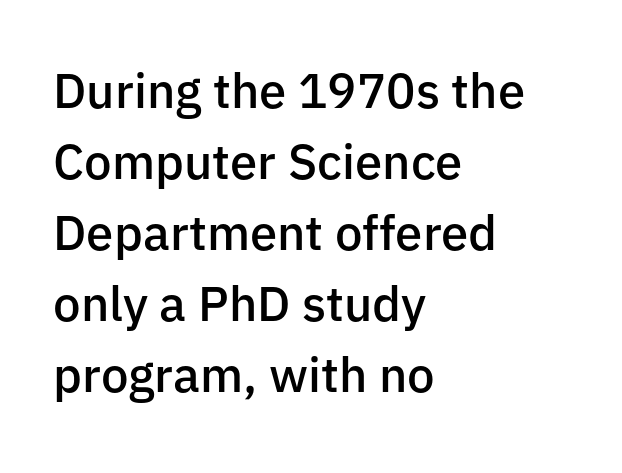
Q: Is the text bold? A: Semi-bold.
Q: Is the text italic (slanted)? A: No, it is upright.
Q: Is the typeface a serif or a sans-serif typeface? A: Sans-serif.
Q: Is the text underlined? A: No.
Q: How is the paragraph aligned? A: Left-aligned.
Q: Is the spacing between letters normal or unusually wide? A: Normal.
Q: Is the spacing between lines tight, normal or loose? A: Normal.
Q: Width (condensed, normal, or wide)? A: Normal.
Q: Stroke contrast? A: Low.
Q: x-height? A: Medium.
Q: Monospaced? A: No.
